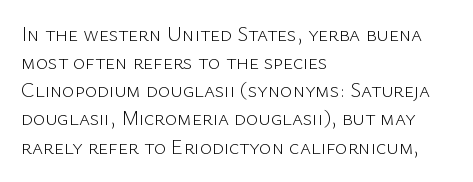
Visually the block forms a straight wall on the left and a jagged coastline on the right. Style check: upright. Bold? No — there's no thickening of the strokes. Notice how descenders clear the ascenders below comfortably — that's standard leading. Each word holds together tightly as a unit, with standard inter-letter gaps.
